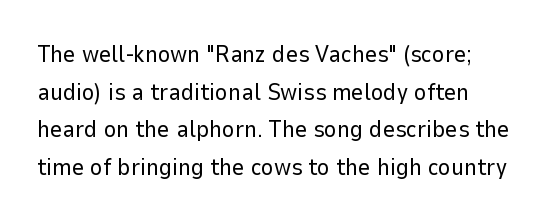
Q: Is the text bold? A: No.
Q: Is the text italic (slanted)? A: No, it is upright.
Q: Is the text underlined? A: No.
Q: How is the paragraph aligned? A: Left-aligned.
Q: Is the spacing between letters normal or unusually wide? A: Normal.
Q: Is the spacing between lines tight, normal or loose? A: Normal.
